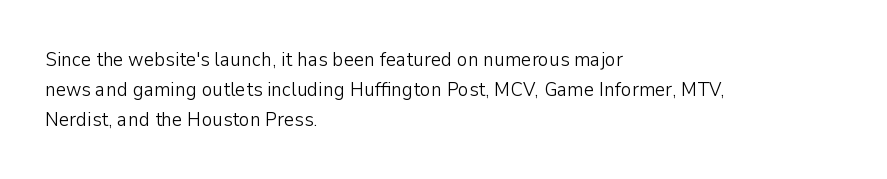
Rule under the text: the space is simply empty. Upright lettering throughout. This rendering leaves character spacing at its baseline value. If you drew a ruler down the left edge, every line would touch it. Is there much room between lines? A standard amount, neither cramped nor airy. This reads as an unemphasized weight, regular at the heaviest.
